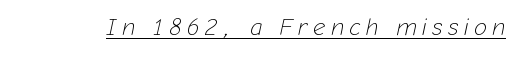
The image shows 24 px text type, italic (leaning right); set unusually wide letter spacing (+0.23 em), underlined.
